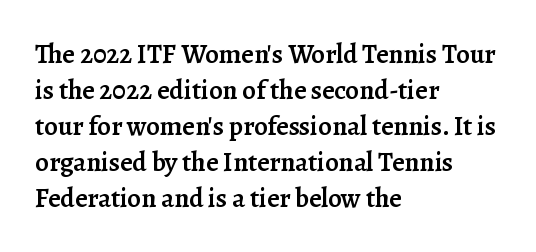
{"italic": "no", "bold": "semi", "underline": "no", "align": "left", "line_spacing": "normal", "line_spacing_ratio": 1.33, "letter_spacing": "normal", "letter_spacing_em": 0.0, "glyph_px": 27}
